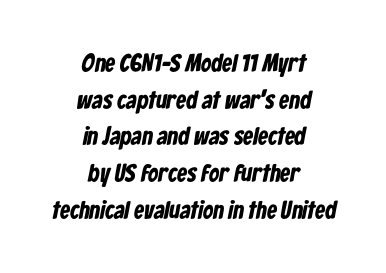
The image shows 25 px bold type; set centered, normal line spacing (1.47x), normal letter spacing, not underlined.
